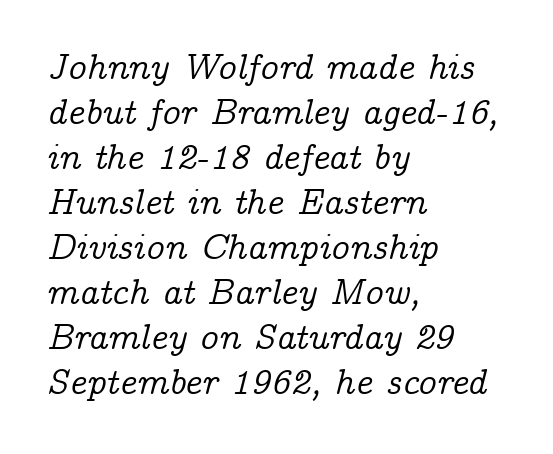
Here the designer chose a conventional face with non-uniform glyph widths. These lines were composed using italics. The tracking reads as untouched default to a designer's eye. Font category for this specimen: serif. A classic flush-left, rag-right setting is used for this passage. Any mark beneath the type? The region is blank.
